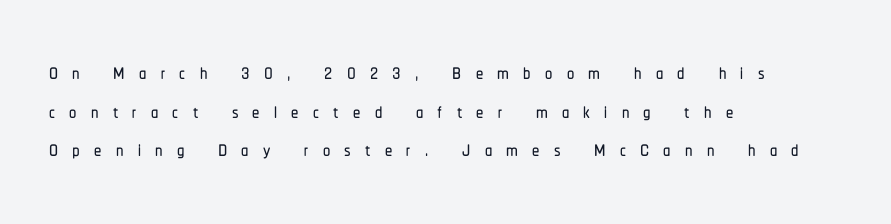
Q: Is the text italic (slanted)? A: No, it is upright.
Q: Is the typeface a serif or a sans-serif typeface? A: Sans-serif.
Q: Is the text underlined? A: No.
Q: How is the paragraph aligned? A: Left-aligned.
Q: Is the spacing between letters normal or unusually wide? A: Unusually wide.
Q: Is the spacing between lines tight, normal or loose? A: Normal.
Q: Width (condensed, normal, or wide)? A: Condensed.
Q: Stroke contrast? A: Low.
Q: x-height? A: Medium.
Q: Monospaced? A: No.
